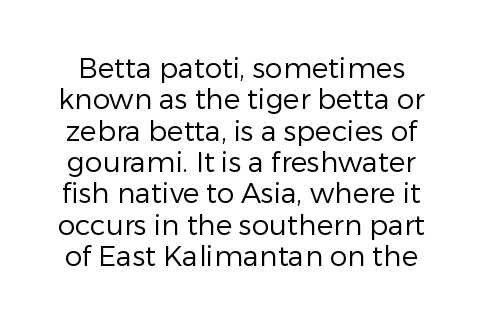
Q: Is the text bold? A: No.
Q: Is the text italic (slanted)? A: No, it is upright.
Q: Is the typeface a serif or a sans-serif typeface? A: Sans-serif.
Q: Is the text underlined? A: No.
Q: Is the spacing between letters normal or unusually wide? A: Normal.
Q: Is the spacing between lines tight, normal or loose? A: Tight.
Q: Width (condensed, normal, or wide)? A: Normal.
Q: Stroke contrast? A: Low.
Q: x-height? A: Medium.
Q: Monospaced? A: No.
